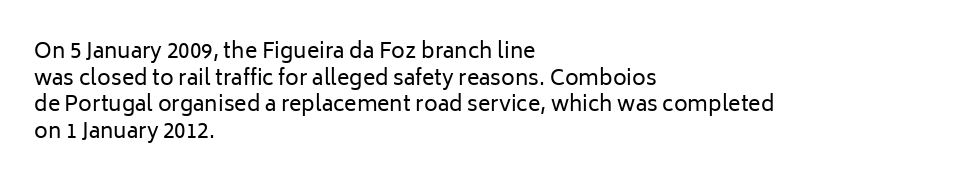
Q: Is the text bold? A: No.
Q: Is the text italic (slanted)? A: No, it is upright.
Q: Is the text underlined? A: No.
Q: How is the paragraph aligned? A: Left-aligned.
Q: Is the spacing between letters normal or unusually wide? A: Normal.
Q: Is the spacing between lines tight, normal or loose? A: Normal.
